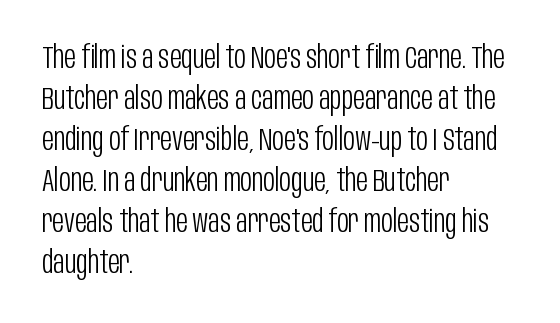
Q: Is the text bold? A: No.
Q: Is the text italic (slanted)? A: No, it is upright.
Q: Is the typeface a serif or a sans-serif typeface? A: Sans-serif.
Q: Is the text underlined? A: No.
Q: How is the paragraph aligned? A: Left-aligned.
Q: Is the spacing between letters normal or unusually wide? A: Normal.
Q: Is the spacing between lines tight, normal or loose? A: Normal.
Q: Width (condensed, normal, or wide)? A: Condensed.
Q: Stroke contrast? A: Low.
Q: x-height? A: Large.
Q: Monospaced? A: No.
